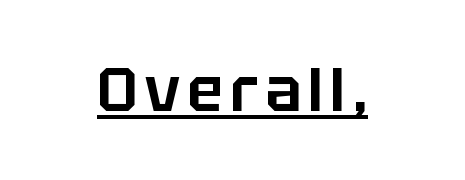
The image shows 60 px sans-serif type, upright; set centered, underlined; low stroke contrast and a large x-height.
